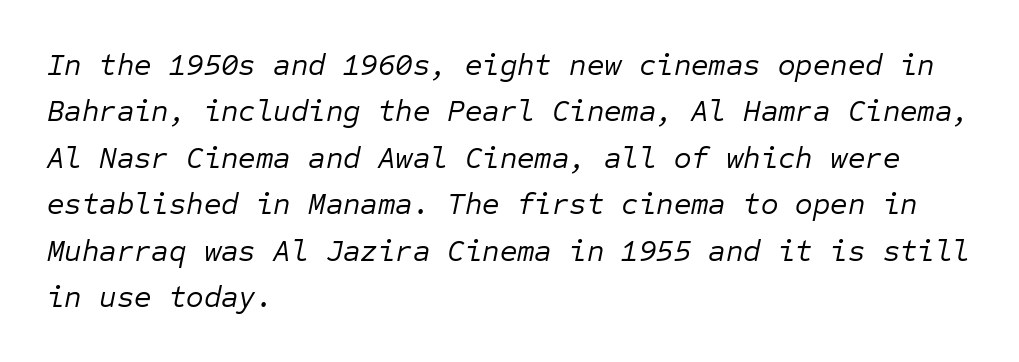
{"italic": "yes", "lean": "right", "slant_degrees": 12, "bold": "no", "weight": "regular", "width": "normal", "stroke_contrast": "low", "x_height": "medium", "monospaced": "yes", "underline": "no", "align": "left", "line_spacing": "normal", "line_spacing_ratio": 1.55, "letter_spacing": "normal", "letter_spacing_em": 0.0, "glyph_px": 30}
